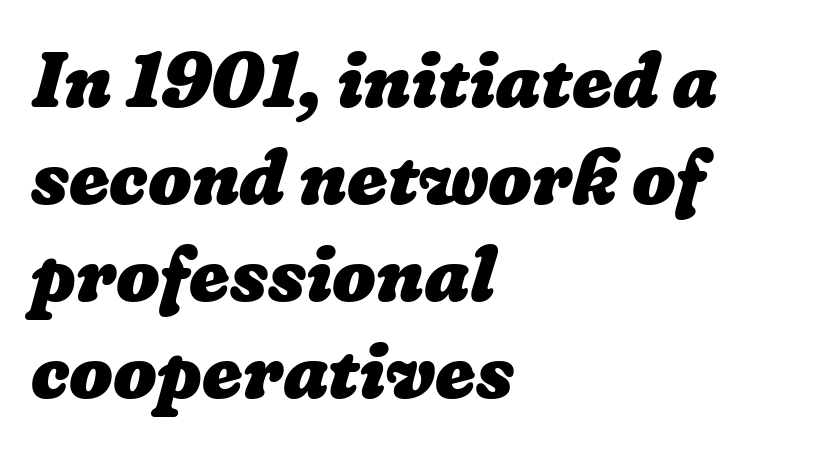
This sample is left-justified, so line endings fall wherever the words run out. Here the designer chose a conventional face with non-uniform glyph widths. A typesetter would call this zero additional tracking. Heavy, bold letterforms. Descenders hang freely into open space. Successive baselines arrive at the customary interval.
